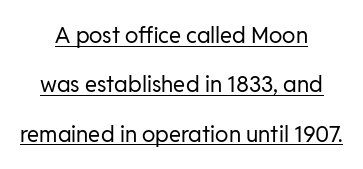
{"italic": "no", "bold": "no", "underline": "yes", "align": "center", "line_spacing": "loose", "line_spacing_ratio": 2.24, "letter_spacing": "normal", "letter_spacing_em": 0.0, "glyph_px": 22}
